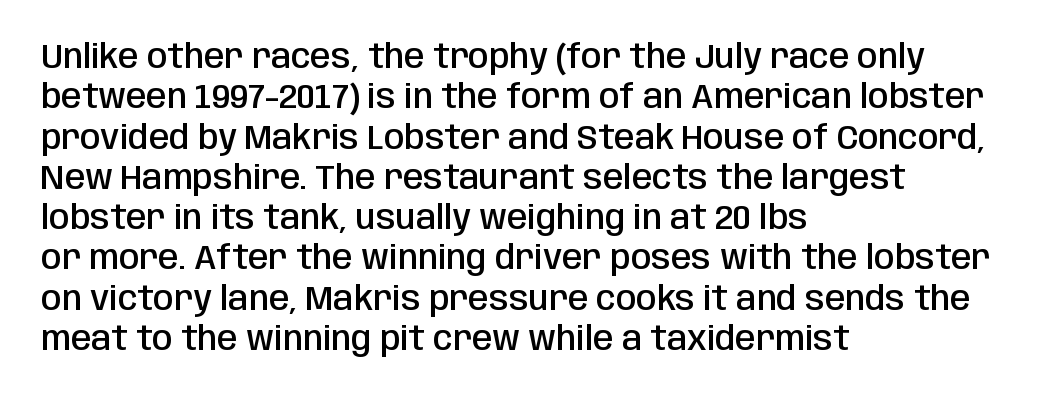
Q: Is the text bold? A: Semi-bold.
Q: Is the text italic (slanted)? A: No, it is upright.
Q: Is the typeface a serif or a sans-serif typeface? A: Sans-serif.
Q: Is the text underlined? A: No.
Q: How is the paragraph aligned? A: Left-aligned.
Q: Is the spacing between letters normal or unusually wide? A: Normal.
Q: Width (condensed, normal, or wide)? A: Condensed.
Q: Stroke contrast? A: Low.
Q: x-height? A: Large.
Q: Monospaced? A: No.
